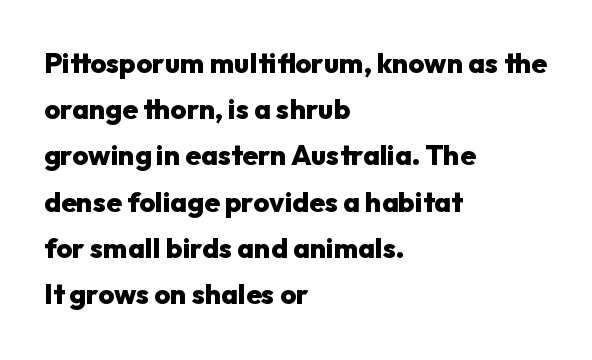
The image shows 28 px heavy sans-serif type, upright; set left-aligned, normal line spacing (1.65x), normal letter spacing, not underlined; low stroke contrast and a medium x-height.
